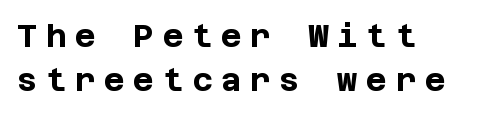
{"serif": "no", "italic": "no", "bold": "yes", "weight": "bold", "width": "normal", "stroke_contrast": "low", "x_height": "large", "underline": "no", "align": "left", "line_spacing": "normal", "line_spacing_ratio": 1.37, "letter_spacing": "wide", "letter_spacing_em": 0.26, "glyph_px": 32}
